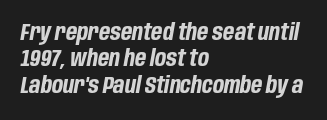
The image shows 23 px bold type, italic (leaning right); set left-aligned, tight line spacing (1.15x), normal letter spacing, not underlined.
